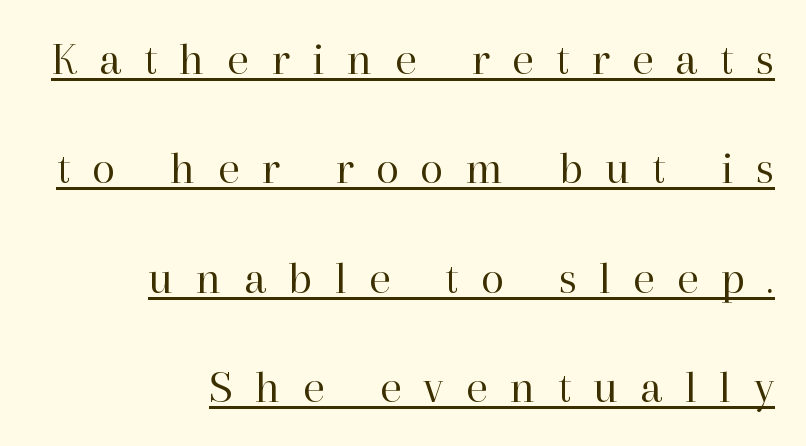
The image shows 48 px regular-weight serif type, upright; set right-aligned, loose line spacing (2.28x), unusually wide letter spacing (+0.46 em), underlined; high stroke contrast and a medium x-height.
